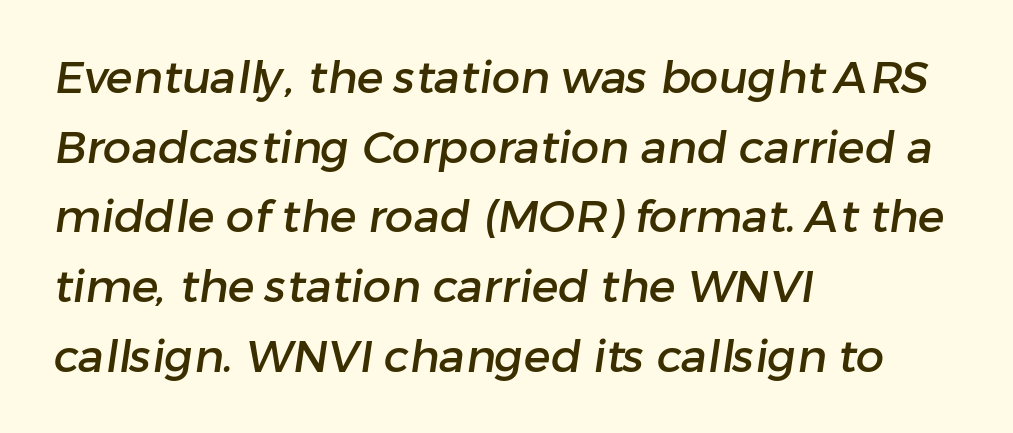
One glance says typical: line gaps are just what's usual. Students, note that the glyphs here touch the page at normal intervals. Anything drawn beneath the words? Only blank space. Visually the block forms a straight wall on the left and a jagged coastline on the right. Spacing verdict: proportional, widths tailored to each character. Observe the absence of serifs on each vertical stroke in this sample.
